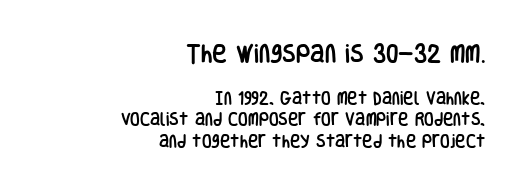
Q: Is the text italic (slanted)? A: No, it is upright.
Q: Is the text underlined? A: No.
Q: How is the paragraph aligned? A: Right-aligned.
Q: Is the spacing between letters normal or unusually wide? A: Normal.
Q: Is the spacing between lines tight, normal or loose? A: Normal.
Q: Which block of text is set in a larger size, the first (top) or the second (bottom)? A: The first (top) one.
